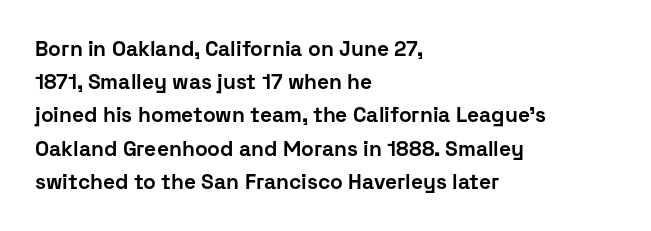
The image shows 21 px bold type, upright; set left-aligned, normal line spacing (1.58x), normal letter spacing, not underlined.
